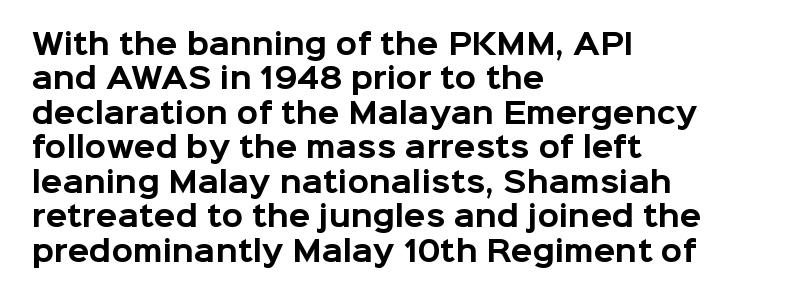
Q: Is the text bold? A: Yes.
Q: Is the text italic (slanted)? A: No, it is upright.
Q: Is the typeface a serif or a sans-serif typeface? A: Sans-serif.
Q: Is the text underlined? A: No.
Q: How is the paragraph aligned? A: Left-aligned.
Q: Is the spacing between letters normal or unusually wide? A: Normal.
Q: Width (condensed, normal, or wide)? A: Normal.
Q: Stroke contrast? A: Low.
Q: x-height? A: Medium.
Q: Monospaced? A: No.
